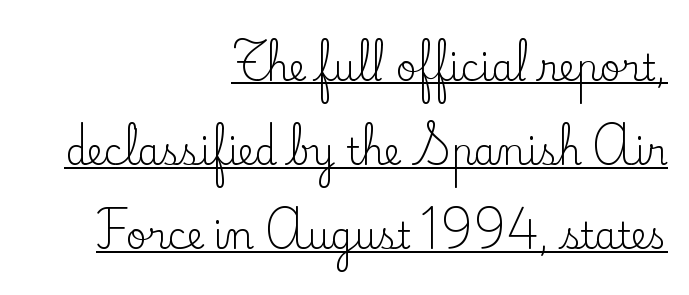
The lines in this sample share a right terminus and differ only in where they begin. Inter-character spacing is left at the font's built-in metrics. Each letter keeps its own natural width here, so spacing adapts to shape. Regarding leading, the lines here are spaced well apart. A roman cut, with each character standing at attention.
